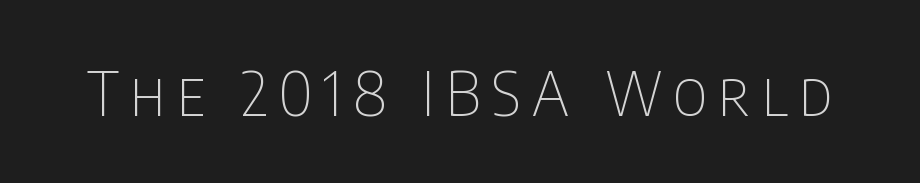
Q: Is the text bold? A: No.
Q: Is the text italic (slanted)? A: No, it is upright.
Q: Is the typeface a serif or a sans-serif typeface? A: Sans-serif.
Q: Is the text underlined? A: No.
Q: Width (condensed, normal, or wide)? A: Condensed.
Q: Stroke contrast? A: Low.
Q: x-height? A: Large.
Q: Monospaced? A: No.
